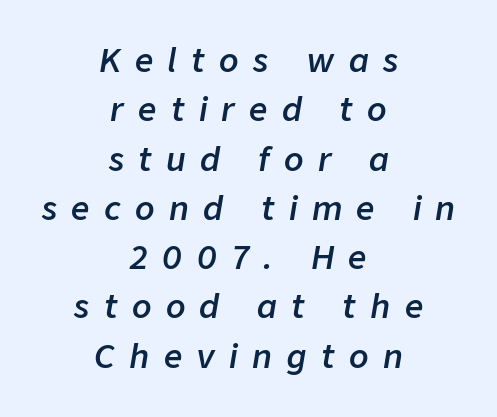
The image shows 32 px semibold type, italic (leaning right); set centered, normal line spacing (1.54x), unusually wide letter spacing (+0.45 em), not underlined; low stroke contrast and a medium x-height.
